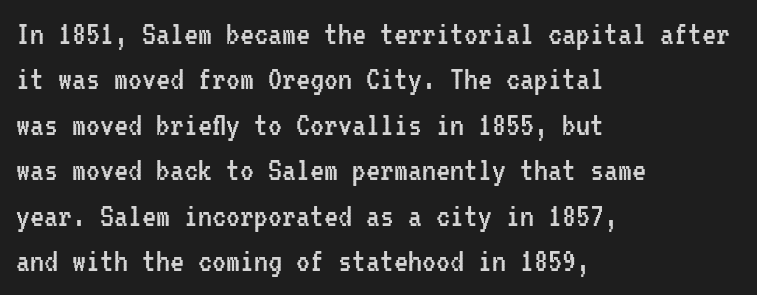
{"serif": "no", "italic": "no", "bold": "no", "weight": "regular", "width": "condensed", "stroke_contrast": "low", "x_height": "medium", "monospaced": "yes", "underline": "no", "align": "left", "line_spacing": "normal", "line_spacing_ratio": 1.3, "letter_spacing": "normal", "letter_spacing_em": 0.0, "glyph_px": 35}
